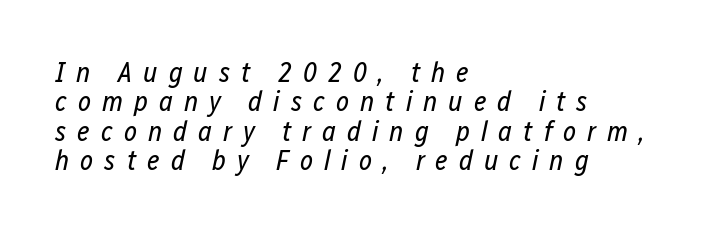
Q: Is the text bold? A: No.
Q: Is the text italic (slanted)? A: Yes, it leans right by about 12 degrees.
Q: Is the text underlined? A: No.
Q: How is the paragraph aligned? A: Left-aligned.
Q: Is the spacing between letters normal or unusually wide? A: Unusually wide.
Q: Is the spacing between lines tight, normal or loose? A: Tight.
Q: Width (condensed, normal, or wide)? A: Condensed.
Q: Stroke contrast? A: Low.
Q: x-height? A: Medium.
Q: Monospaced? A: No.
